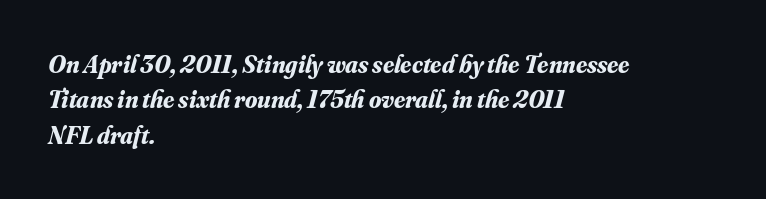
The image shows 25 px bold type, italic (leaning right); set left-aligned, normal line spacing (1.42x), normal letter spacing, not underlined.
